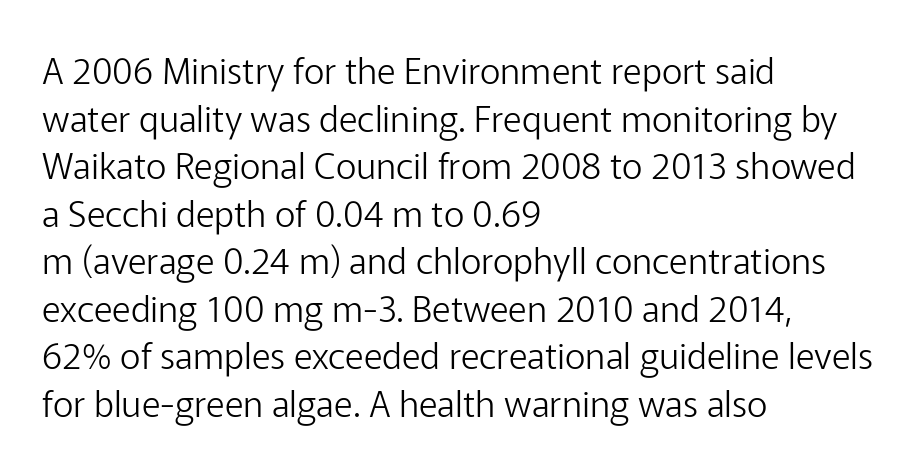
Stroke terminals: plain, sans-serif. A typesetter would call this proportional, since set widths differ per character. Nothing unusual about the tracking: characters are spaced as the font intends. The passage shown is not underscored anywhere. Each stroke keeps to a modest, everyday thickness or less.
